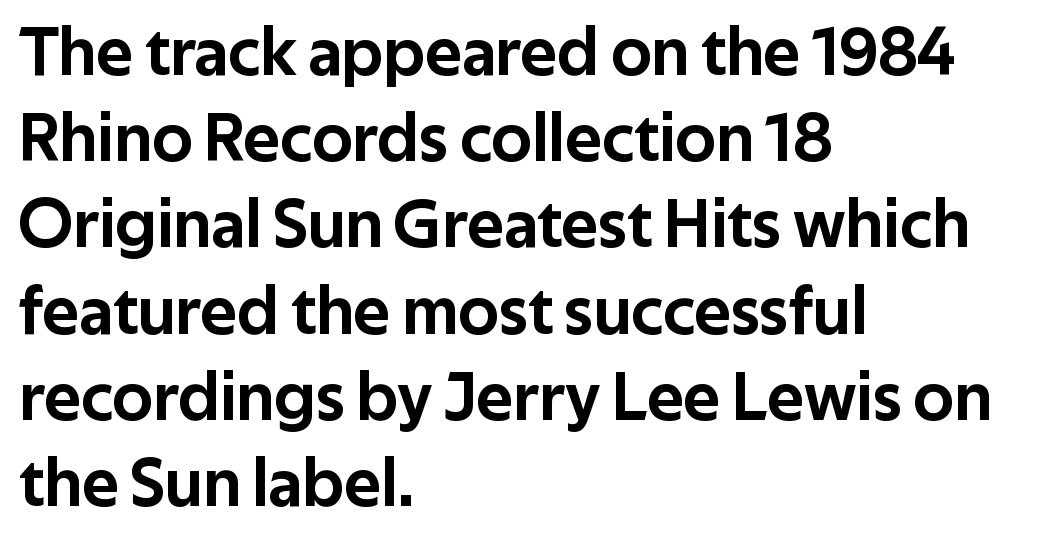
{"serif": "no", "italic": "no", "width": "normal", "stroke_contrast": "low", "x_height": "medium", "monospaced": "no", "underline": "no", "align": "left", "line_spacing": "normal", "line_spacing_ratio": 1.25, "letter_spacing": "normal", "letter_spacing_em": 0.0, "glyph_px": 69}
